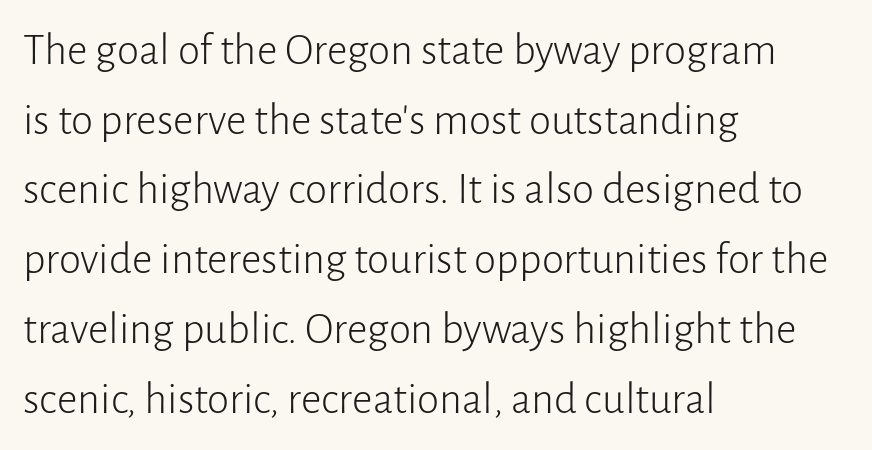
Is the letter spacing exaggerated? No — it looks like the ordinary default. Which margin do the lines hug? The left one — the right edge is uneven. Are there feet on the stems? There aren't — it's a sans. The strokes are not fattened; the text isn't bold. Does the lettering tilt? It doesn't — this is upright.
